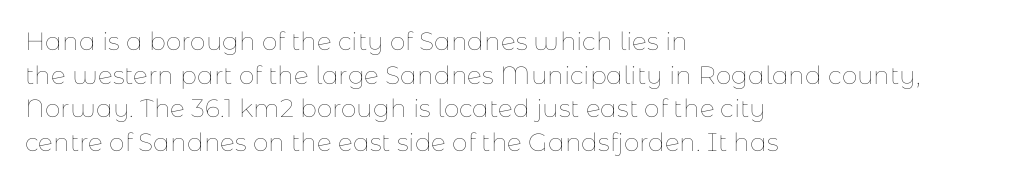
Honestly, there is no underline to notice here at all. When letters stand straight like this, we call the style roman or upright. The passage shown stacks its lines at a standard gap. Horizontal alignment here is leftward, the default for most running prose. Ink coverage per letter is moderate at most.
